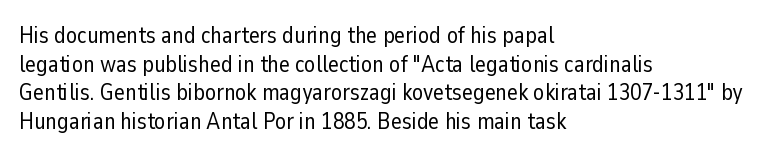
{"italic": "no", "bold": "no", "underline": "no", "align": "left", "line_spacing": "normal", "line_spacing_ratio": 1.25, "letter_spacing": "normal", "letter_spacing_em": 0.0, "glyph_px": 23}
